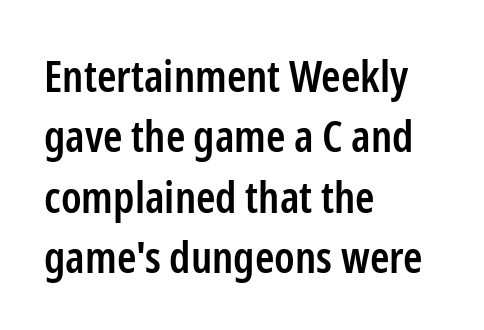
Q: Is the text bold? A: Semi-bold.
Q: Is the text italic (slanted)? A: No, it is upright.
Q: Is the typeface a serif or a sans-serif typeface? A: Sans-serif.
Q: Is the text underlined? A: No.
Q: How is the paragraph aligned? A: Left-aligned.
Q: Is the spacing between letters normal or unusually wide? A: Normal.
Q: Is the spacing between lines tight, normal or loose? A: Normal.
Q: Width (condensed, normal, or wide)? A: Condensed.
Q: Stroke contrast? A: Low.
Q: x-height? A: Medium.
Q: Monospaced? A: No.
